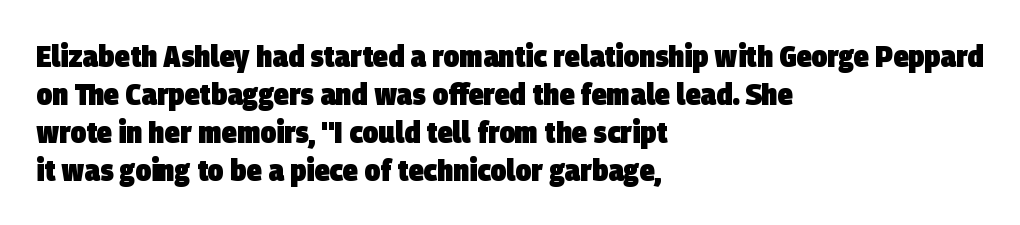
{"serif": "no", "bold": "yes", "weight": "heavy", "width": "condensed", "stroke_contrast": "low", "x_height": "large", "monospaced": "no", "underline": "no", "align": "left", "line_spacing_ratio": 1.23, "letter_spacing": "normal", "letter_spacing_em": 0.0, "glyph_px": 31}
